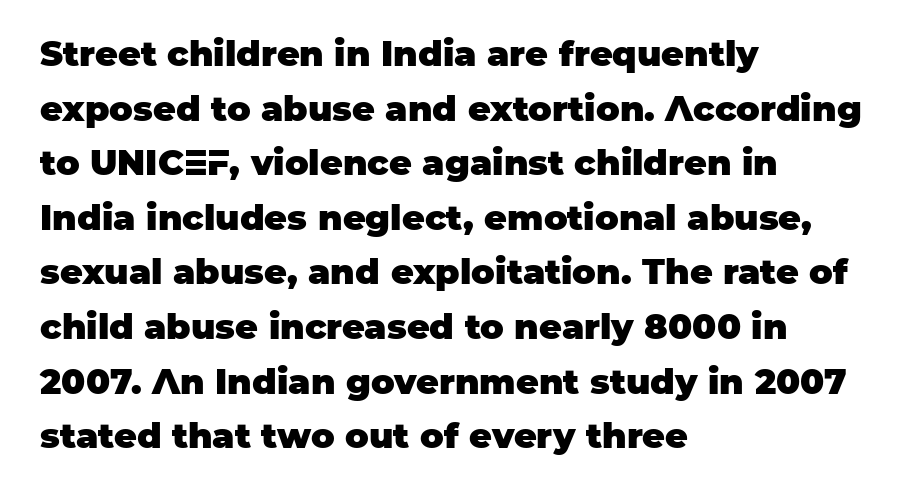
The horizontal fit of the characters is conventional and even. No feet cap the strokes, marking this as sans-serif type. This rendering features lettering with no underline. The lines sit at an ordinary, default distance from one another.
